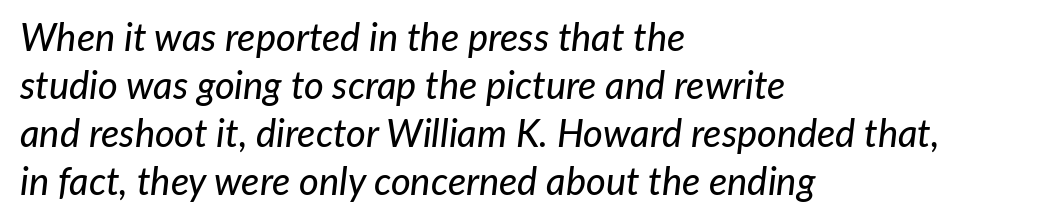
Q: Is the text italic (slanted)? A: Yes, it leans right by about 7 degrees.
Q: Is the text underlined? A: No.
Q: How is the paragraph aligned? A: Left-aligned.
Q: Is the spacing between letters normal or unusually wide? A: Normal.
Q: Is the spacing between lines tight, normal or loose? A: Normal.
Q: Width (condensed, normal, or wide)? A: Normal.
Q: Stroke contrast? A: Low.
Q: x-height? A: Medium.
Q: Monospaced? A: No.
